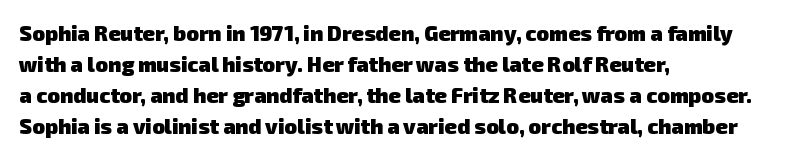
The space beneath each line is pristine and unruled. Words appear dense and cohesive because spacing is normal. Caption: bold face, heavy strokes. Notice how descenders clear the ascenders below comfortably — that's standard leading. Is the block centered? No — it sits flush against the left margin.
